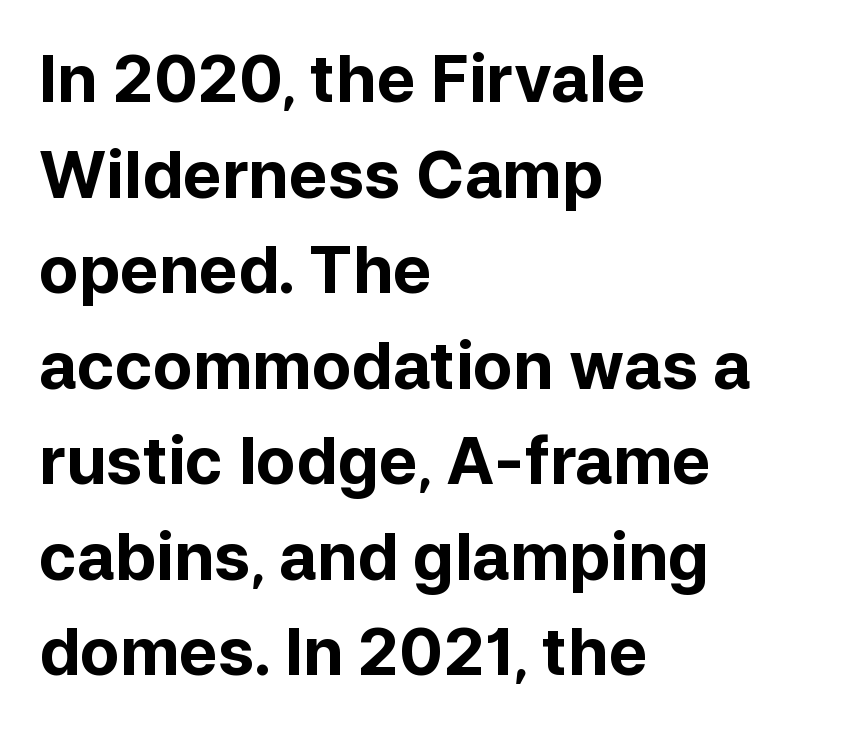
Honestly, there is no underline to notice here at all. Interline gaps are of average width in this sample. Students, this is bold: see how much ink each stroke carries. There is no visible air inserted between adjacent glyphs.
